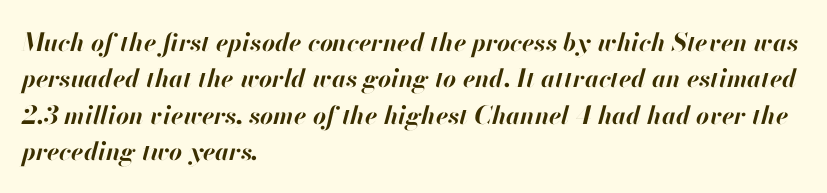
Letters rest on an invisible, unmarked baseline. This sample uses an oblique cut, with every glyph tilted off the vertical. Line spacing here is normal. Tracking value appears to be zero — textbook default spacing.
